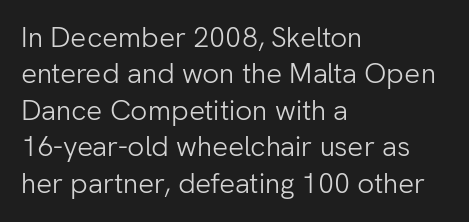
Q: Is the text bold? A: No.
Q: Is the text italic (slanted)? A: No, it is upright.
Q: Is the typeface a serif or a sans-serif typeface? A: Sans-serif.
Q: Is the text underlined? A: No.
Q: How is the paragraph aligned? A: Left-aligned.
Q: Is the spacing between letters normal or unusually wide? A: Normal.
Q: Is the spacing between lines tight, normal or loose? A: Normal.
Q: Width (condensed, normal, or wide)? A: Normal.
Q: Stroke contrast? A: Low.
Q: x-height? A: Medium.
Q: Monospaced? A: No.
